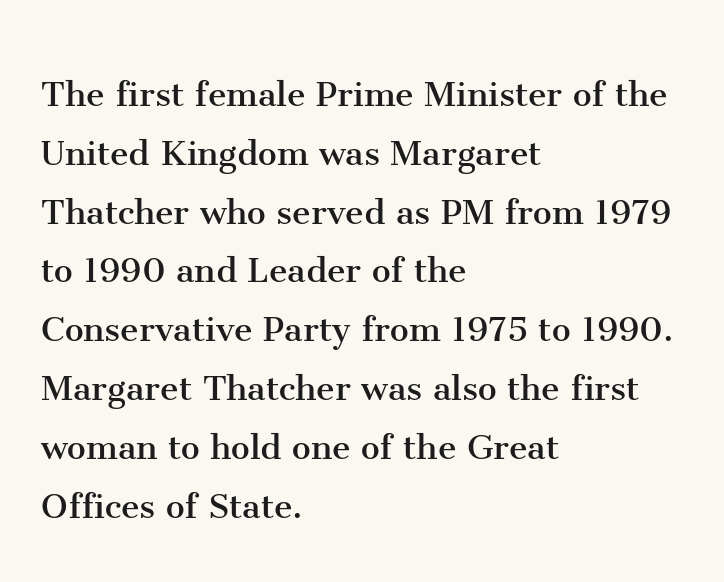
Weight class: somewhere from thin through regular. You could call the tracking neutral — neither tight nor loose. Layout note: lines flush left. The face used here is proportionally spaced, like ordinary book or web type. Lines of text with bare space underneath. Every character sits straight up, as roman type does.
